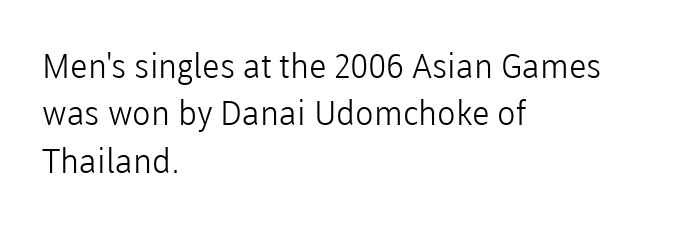
Q: Is the text bold? A: No.
Q: Is the text italic (slanted)? A: No, it is upright.
Q: Is the typeface a serif or a sans-serif typeface? A: Sans-serif.
Q: Is the text underlined? A: No.
Q: How is the paragraph aligned? A: Left-aligned.
Q: Is the spacing between letters normal or unusually wide? A: Normal.
Q: Is the spacing between lines tight, normal or loose? A: Normal.
Q: Width (condensed, normal, or wide)? A: Normal.
Q: Stroke contrast? A: Low.
Q: x-height? A: Medium.
Q: Monospaced? A: No.
